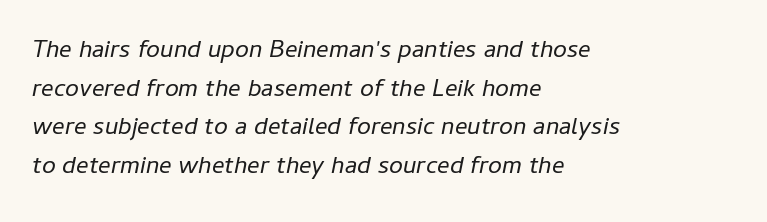
Q: Is the text bold? A: No.
Q: Is the text italic (slanted)? A: Yes, it leans right by about 11 degrees.
Q: Is the text underlined? A: No.
Q: How is the paragraph aligned? A: Left-aligned.
Q: Is the spacing between letters normal or unusually wide? A: Normal.
Q: Is the spacing between lines tight, normal or loose? A: Normal.
